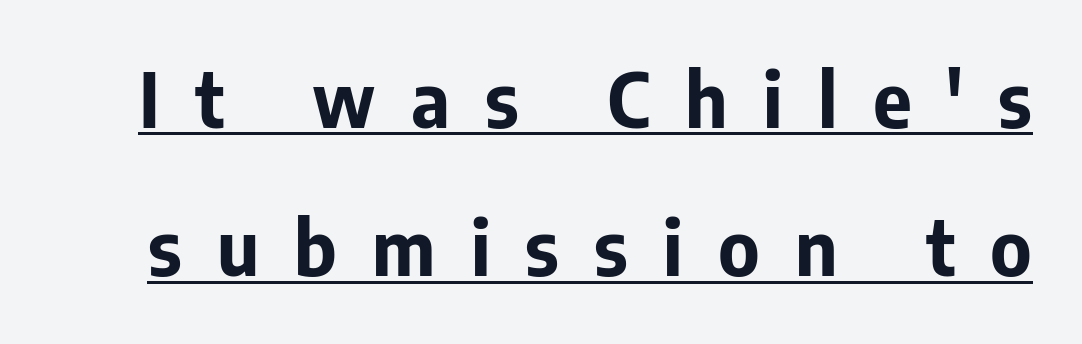
{"serif": "no", "italic": "no", "bold": "yes", "weight": "bold", "width": "normal", "stroke_contrast": "low", "x_height": "medium", "monospaced": "no", "underline": "yes", "line_spacing": "loose", "line_spacing_ratio": 1.98, "letter_spacing": "wide", "letter_spacing_em": 0.47, "glyph_px": 75}
